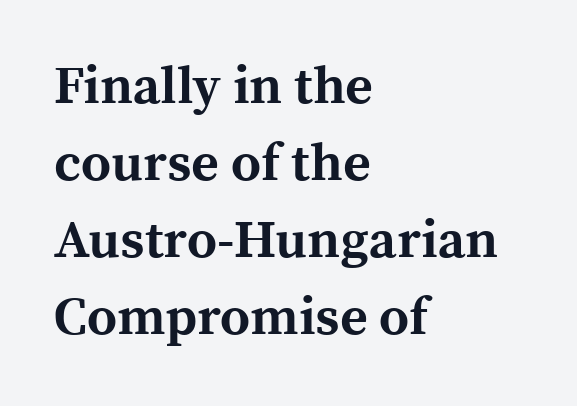
{"serif": "yes", "italic": "no", "bold": "yes", "weight": "bold", "width": "normal", "x_height": "medium", "monospaced": "no", "underline": "no", "align": "left", "line_spacing": "normal", "line_spacing_ratio": 1.45, "letter_spacing": "normal", "letter_spacing_em": 0.0, "glyph_px": 53}
